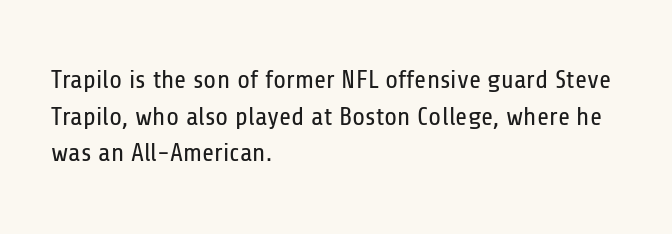
{"italic": "no", "bold": "no", "underline": "no", "align": "left", "line_spacing": "normal", "line_spacing_ratio": 1.41, "letter_spacing": "normal", "letter_spacing_em": 0.0, "glyph_px": 26}
